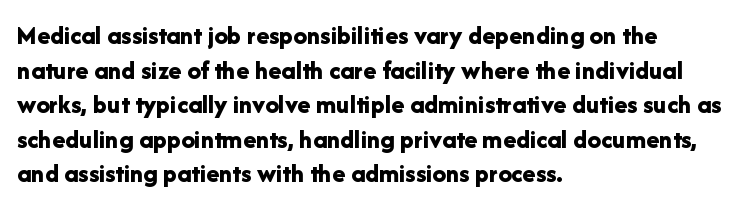
Compared with typical body copy, the letter spacing here is the same. The setting favours the left margin, as ordinary paragraphs usually do. Heft: maximum for text — a bold. Beneath every word, the page is bare. Successive baselines arrive at the customary interval. These lines were composed using upright roman letters.
